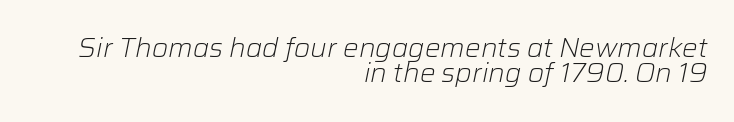
Designer's note — italics engaged. Every row of glyphs terminates at an identical x-position on the right. The gaps between neighbouring characters are ordinary and unremarkable. Successive baselines arrive quickly, one right under another. The font is comparable to plain body text, perhaps lighter.
